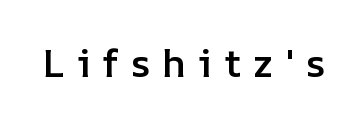
The baseline area is clear. Varying glyph widths throughout — classic text-font behaviour. Characters follow at a spacing far wider than the type designer built in. This is roman type, the default non-slanted kind. Compared with an ordinary text face, these strokes are moderately heavier — a semibold.
